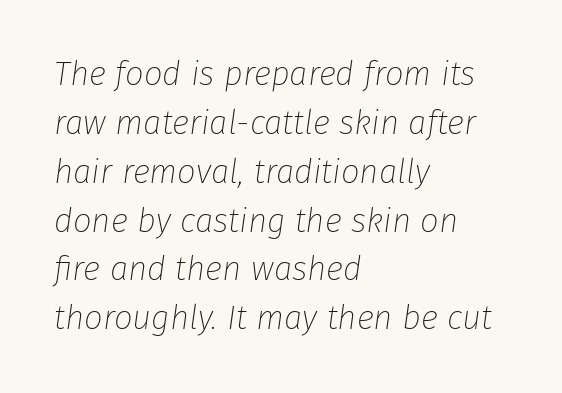
Q: Is the text bold? A: No.
Q: Is the text italic (slanted)? A: Yes, it leans right by about 8 degrees.
Q: Is the text underlined? A: No.
Q: How is the paragraph aligned? A: Left-aligned.
Q: Is the spacing between letters normal or unusually wide? A: Normal.
Q: Is the spacing between lines tight, normal or loose? A: Normal.
Q: Width (condensed, normal, or wide)? A: Normal.
Q: Stroke contrast? A: Low.
Q: x-height? A: Medium.
Q: Monospaced? A: No.
